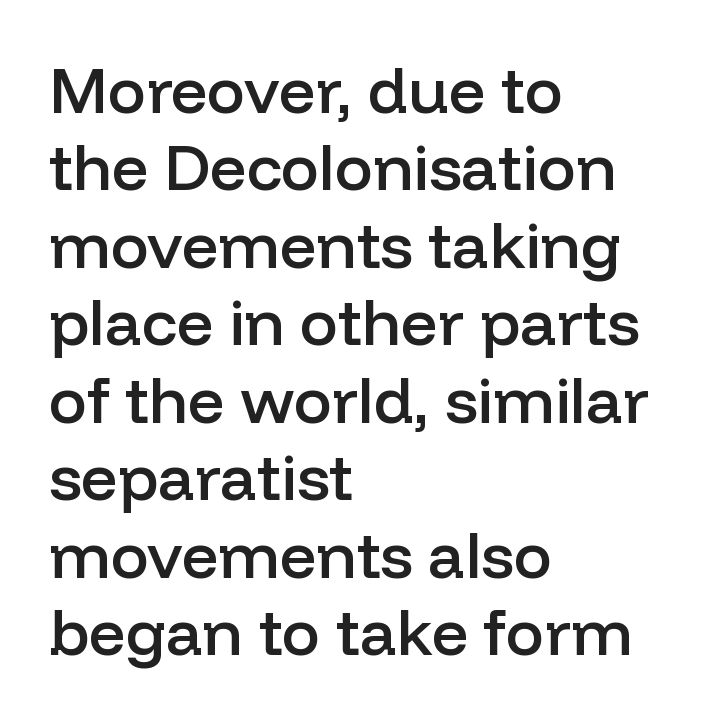
{"serif": "no", "italic": "no", "bold": "semi", "weight": "semibold", "width": "normal", "stroke_contrast": "low", "x_height": "medium", "monospaced": "no", "underline": "no", "align": "left", "line_spacing_ratio": 1.21, "letter_spacing": "normal", "letter_spacing_em": 0.0, "glyph_px": 64}
